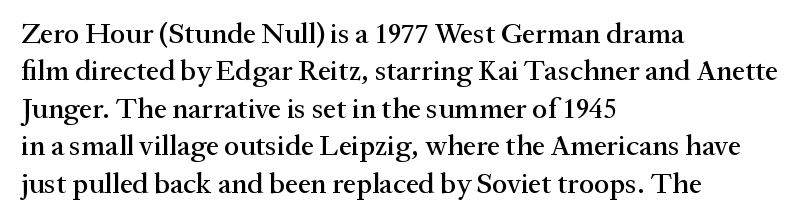
Q: Is the text italic (slanted)? A: No, it is upright.
Q: Is the typeface a serif or a sans-serif typeface? A: Serif.
Q: Is the text underlined? A: No.
Q: How is the paragraph aligned? A: Left-aligned.
Q: Is the spacing between letters normal or unusually wide? A: Normal.
Q: Is the spacing between lines tight, normal or loose? A: Normal.
Q: Width (condensed, normal, or wide)? A: Normal.
Q: Stroke contrast? A: Medium.
Q: x-height? A: Medium.
Q: Monospaced? A: No.
